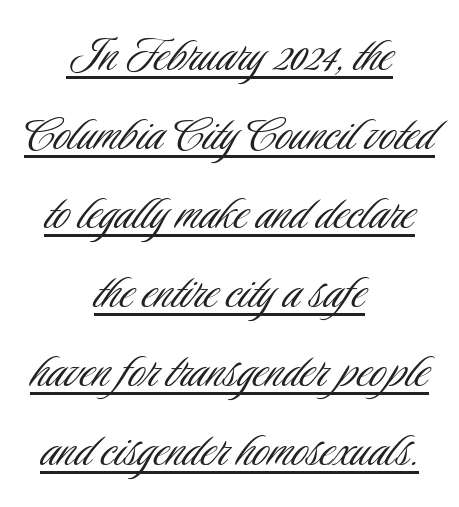
The image shows 56 px light, condensed sans-serif type; set centered, normal line spacing (1.41x), normal letter spacing, underlined; low stroke contrast and a small x-height.
